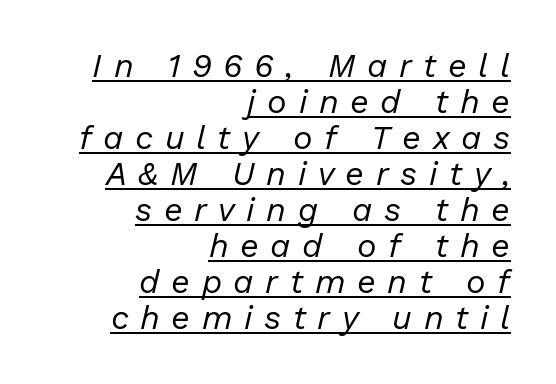
The image shows 33 px regular-weight type, italic (leaning right); set right-aligned, tight line spacing (1.09x), unusually wide letter spacing (+0.35 em), underlined; low stroke contrast and a medium x-height.
